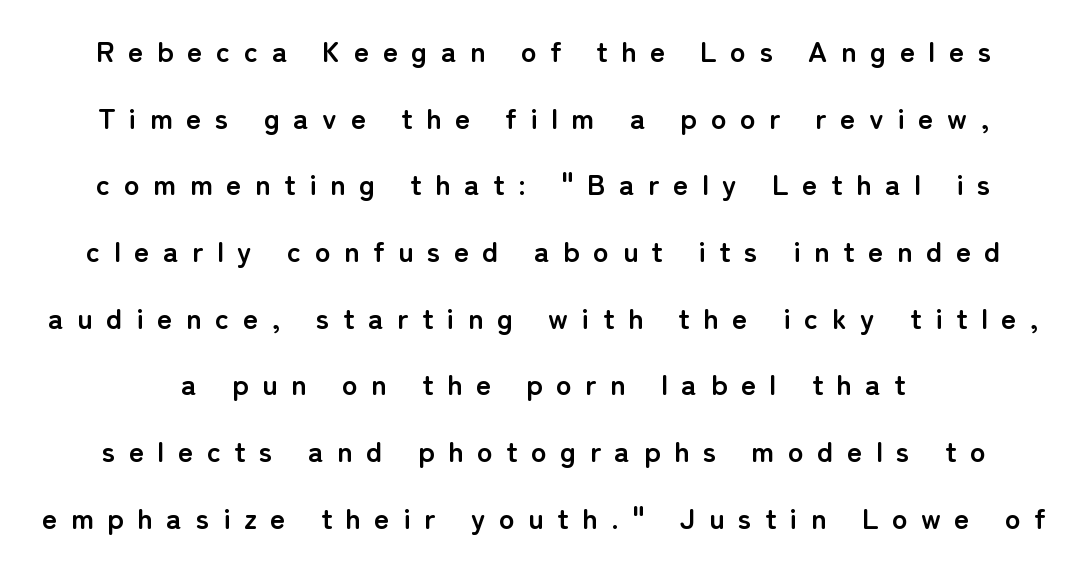
These lines are composed in type without serifs. Interline gaps are noticeably wide in this sample. No italicization has been applied; the sample stays upright. Check the space under the baseline: it is left empty. Note the varied advance widths — an 'i' is clearly narrower than an 'm'. The passage shown has open, widely tracked lettering throughout.
